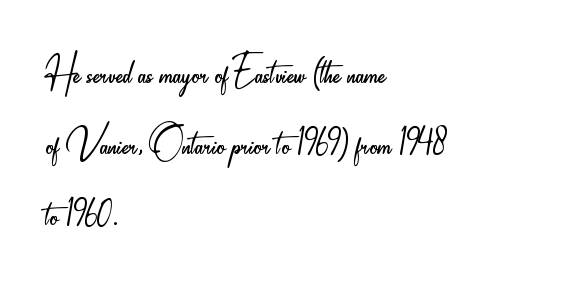
Q: Is the text bold? A: No.
Q: Is the text italic (slanted)? A: Yes.
Q: Is the typeface a serif or a sans-serif typeface? A: Sans-serif.
Q: Is the text underlined? A: No.
Q: How is the paragraph aligned? A: Left-aligned.
Q: Is the spacing between letters normal or unusually wide? A: Normal.
Q: Is the spacing between lines tight, normal or loose? A: Normal.
Q: Width (condensed, normal, or wide)? A: Condensed.
Q: Stroke contrast? A: Low.
Q: x-height? A: Small.
Q: Monospaced? A: No.
